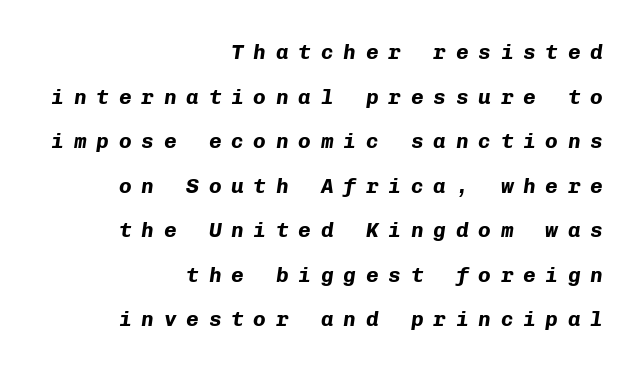
The image shows 21 px bold type, italic (leaning right); set right-aligned, loose line spacing (2.12x), unusually wide letter spacing (+0.47 em), not underlined.
